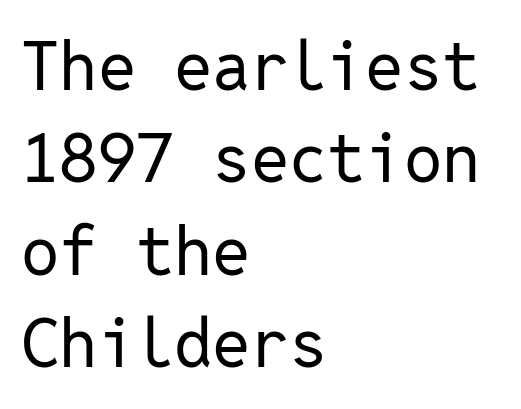
The image shows 68 px regular-weight sans-serif type, upright, monospaced; set left-aligned, normal line spacing (1.36x), normal letter spacing, not underlined; low stroke contrast and a medium x-height.
